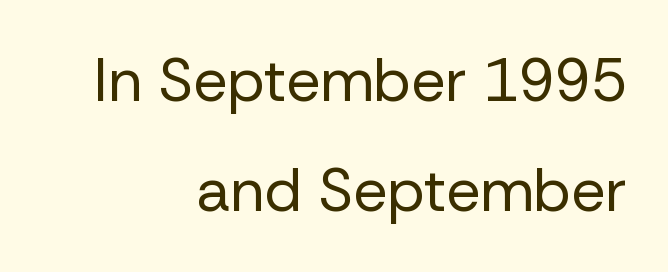
The image shows 60 px regular-weight sans-serif type, upright; set right-aligned, line spacing 1.84x, normal letter spacing, not underlined; low stroke contrast and a medium x-height.
